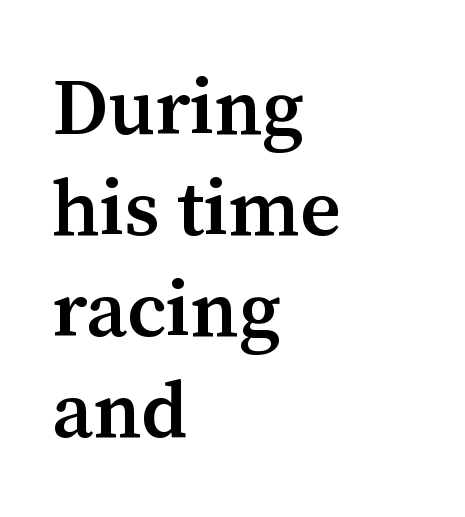
Q: Is the text bold? A: Semi-bold.
Q: Is the text italic (slanted)? A: No, it is upright.
Q: Is the typeface a serif or a sans-serif typeface? A: Serif.
Q: Is the text underlined? A: No.
Q: How is the paragraph aligned? A: Left-aligned.
Q: Is the spacing between letters normal or unusually wide? A: Normal.
Q: Is the spacing between lines tight, normal or loose? A: Normal.
Q: Width (condensed, normal, or wide)? A: Normal.
Q: Stroke contrast? A: Medium.
Q: x-height? A: Medium.
Q: Monospaced? A: No.
